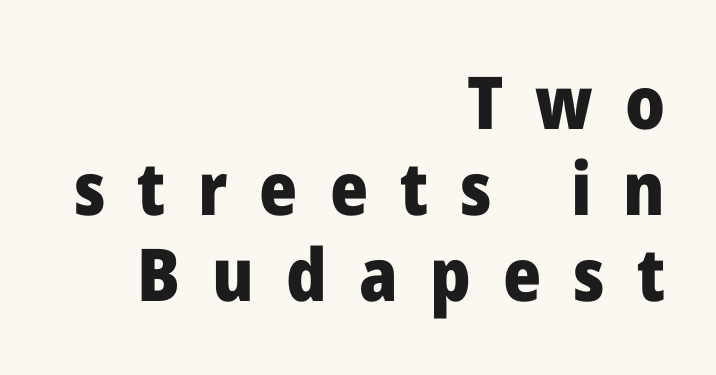
The designer went with a sans here, leaving each stem footless. The axis of the letterforms is exactly vertical. The face used here is rendered with a markedly widened letterfit. Note the varied advance widths — an 'i' is clearly narrower than an 'm'.
